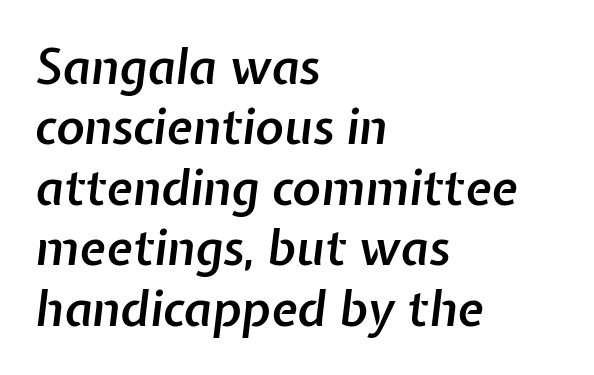
The image shows 48 px semibold type, italic (leaning right); set left-aligned, normal line spacing (1.26x), normal letter spacing, not underlined; low stroke contrast and a medium x-height.
